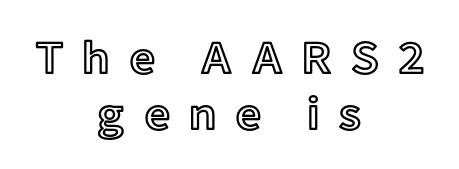
Students, note that the glyphs here are deliberately spaced far apart. Type without underlining. The passage shown is typed in a proportional face where columns would drift. The rendering positions every line midway between the sides. Vertical strokes here are truly vertical.
